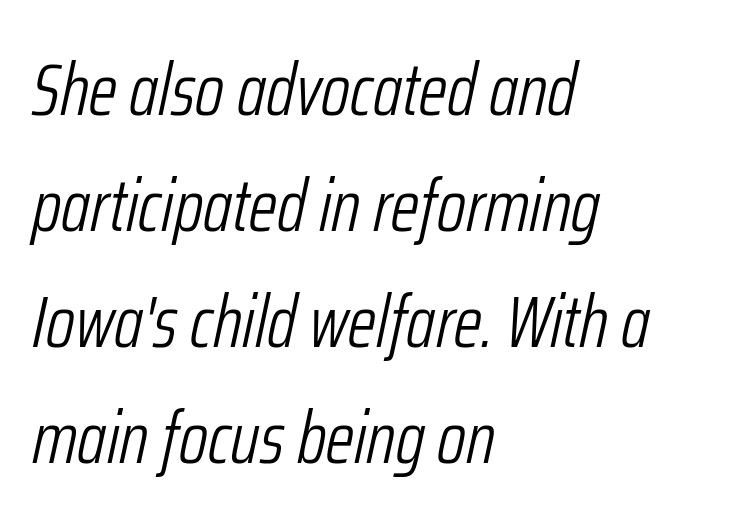
Q: Is the text bold? A: No.
Q: Is the text italic (slanted)? A: Yes, it leans right by about 12 degrees.
Q: Is the text underlined? A: No.
Q: How is the paragraph aligned? A: Left-aligned.
Q: Is the spacing between letters normal or unusually wide? A: Normal.
Q: Is the spacing between lines tight, normal or loose? A: Normal.
Q: Width (condensed, normal, or wide)? A: Condensed.
Q: Stroke contrast? A: Low.
Q: x-height? A: Medium.
Q: Monospaced? A: No.
